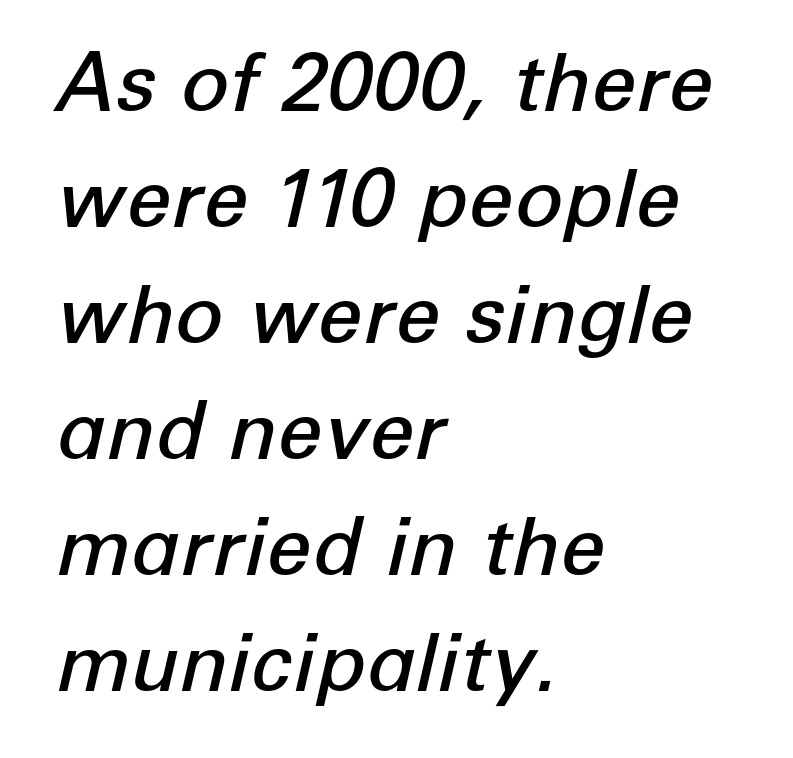
The image shows 80 px semibold type, italic (leaning right); set left-aligned, normal line spacing (1.45x), normal letter spacing, not underlined; low stroke contrast and a medium x-height.
